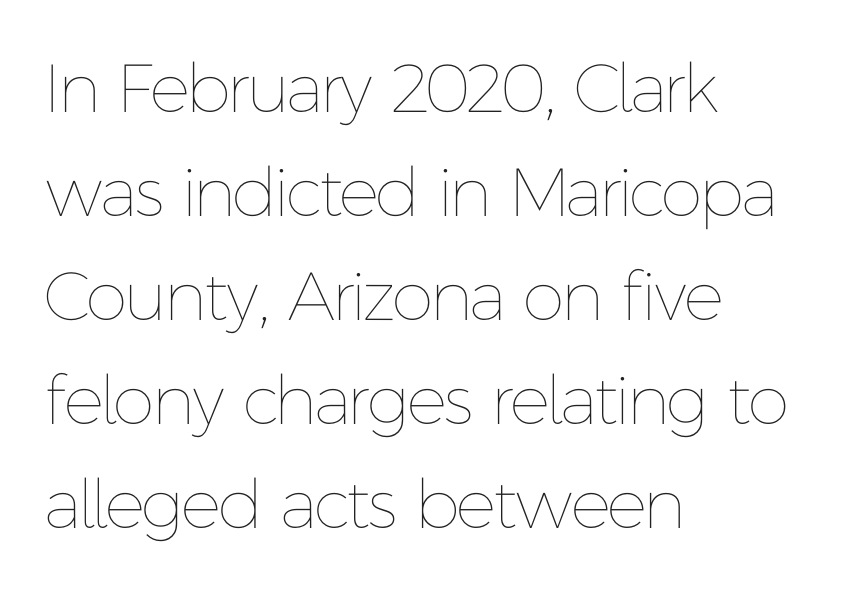
Q: Is the text bold? A: No.
Q: Is the text italic (slanted)? A: No, it is upright.
Q: Is the text underlined? A: No.
Q: How is the paragraph aligned? A: Left-aligned.
Q: Is the spacing between letters normal or unusually wide? A: Normal.
Q: Is the spacing between lines tight, normal or loose? A: Normal.
Q: Width (condensed, normal, or wide)? A: Normal.
Q: Stroke contrast? A: Low.
Q: x-height? A: Medium.
Q: Monospaced? A: No.
